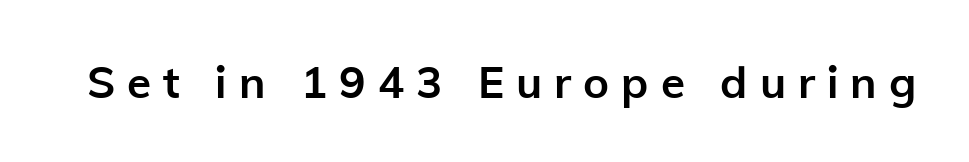
The characters look thick and weighty, a clear bold. Letters rest on an invisible, unmarked baseline. Does the type have serifs? No, each stem ends abruptly. Tracking value appears strongly positive — letters spread wide. Proportional: the letters do not fall into vertical columns.
